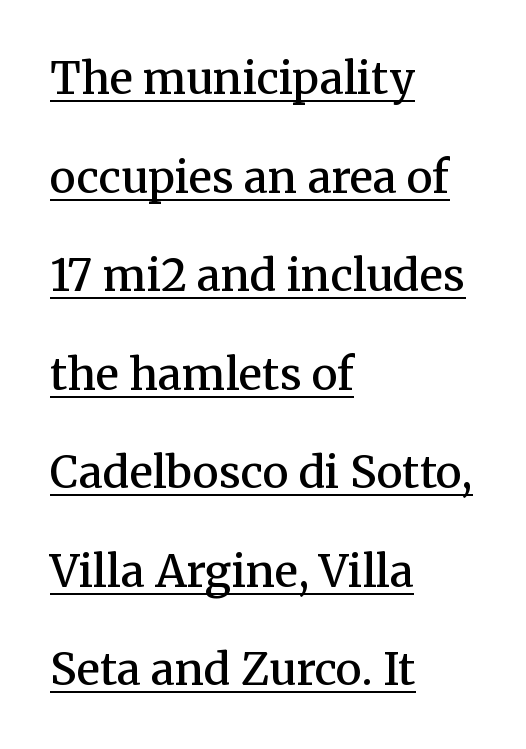
Q: Is the text bold? A: Semi-bold.
Q: Is the text italic (slanted)? A: No, it is upright.
Q: Is the typeface a serif or a sans-serif typeface? A: Serif.
Q: Is the text underlined? A: Yes.
Q: How is the paragraph aligned? A: Left-aligned.
Q: Is the spacing between letters normal or unusually wide? A: Normal.
Q: Is the spacing between lines tight, normal or loose? A: Loose.
Q: Width (condensed, normal, or wide)? A: Normal.
Q: Stroke contrast? A: Medium.
Q: x-height? A: Medium.
Q: Monospaced? A: No.
